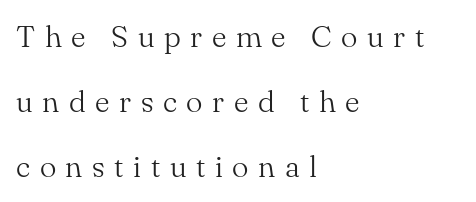
Q: Is the text bold? A: No.
Q: Is the text italic (slanted)? A: No, it is upright.
Q: Is the typeface a serif or a sans-serif typeface? A: Serif.
Q: Is the text underlined? A: No.
Q: How is the paragraph aligned? A: Left-aligned.
Q: Is the spacing between letters normal or unusually wide? A: Unusually wide.
Q: Is the spacing between lines tight, normal or loose? A: Loose.
Q: Width (condensed, normal, or wide)? A: Normal.
Q: Stroke contrast? A: Medium.
Q: x-height? A: Small.
Q: Monospaced? A: No.
